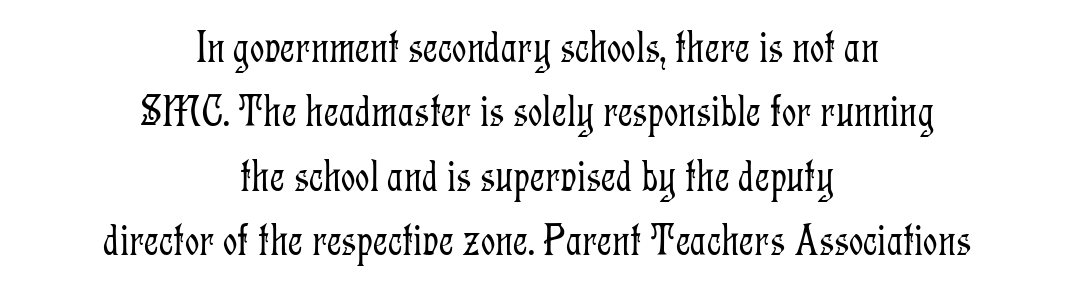
The foot of each line stays bare and open. Ordinary non-slanted type is in use. This rendering uses center alignment, leaving both contours irregular but symmetric. The strokes carry an ordinary text weight at most. The face used here is seriffed, in the tradition of book romans.
